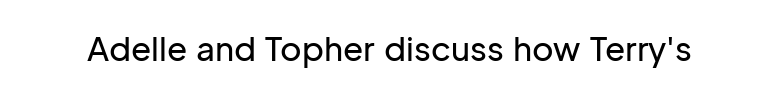
The image shows 33 px sans-serif type, upright; set normal letter spacing, not underlined; low stroke contrast and a medium x-height.
